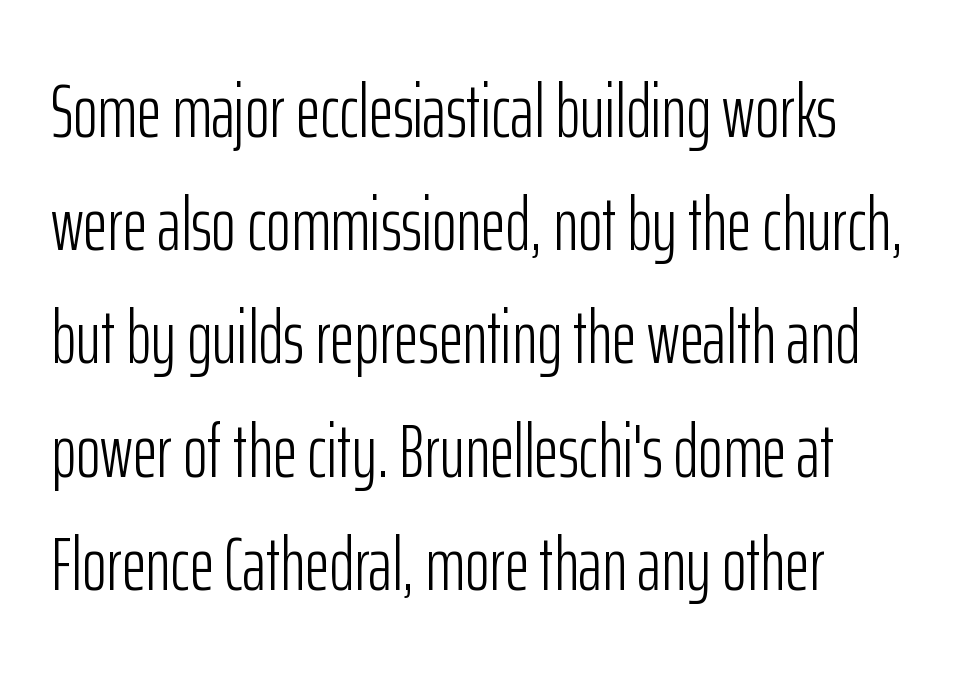
{"serif": "no", "italic": "no", "bold": "no", "weight": "light", "width": "condensed", "stroke_contrast": "low", "x_height": "medium", "monospaced": "no", "underline": "no", "line_spacing": "normal", "line_spacing_ratio": 1.51, "letter_spacing": "normal", "letter_spacing_em": 0.0, "glyph_px": 75}
